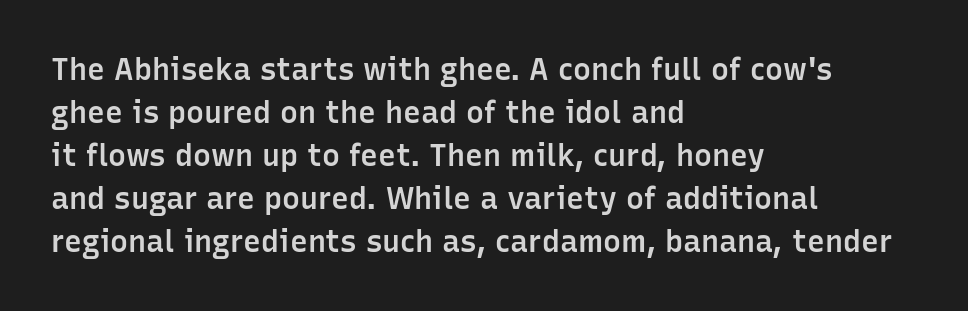
Q: Is the text bold? A: Semi-bold.
Q: Is the text italic (slanted)? A: No, it is upright.
Q: Is the typeface a serif or a sans-serif typeface? A: Sans-serif.
Q: Is the text underlined? A: No.
Q: How is the paragraph aligned? A: Left-aligned.
Q: Is the spacing between letters normal or unusually wide? A: Normal.
Q: Is the spacing between lines tight, normal or loose? A: Normal.
Q: Width (condensed, normal, or wide)? A: Normal.
Q: Stroke contrast? A: Low.
Q: x-height? A: Medium.
Q: Monospaced? A: No.
